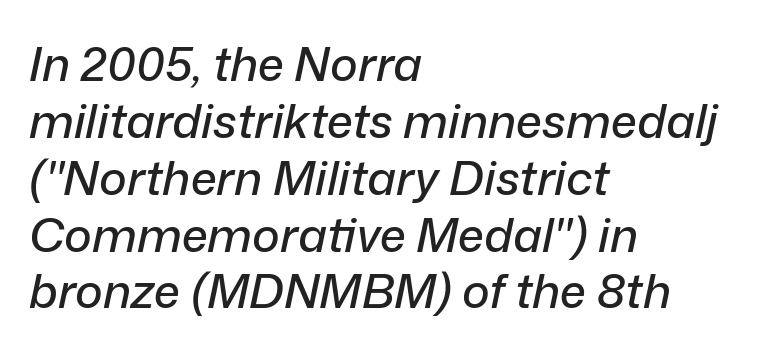
Q: Is the text italic (slanted)? A: Yes, it leans right by about 12 degrees.
Q: Is the text underlined? A: No.
Q: How is the paragraph aligned? A: Left-aligned.
Q: Is the spacing between letters normal or unusually wide? A: Normal.
Q: Width (condensed, normal, or wide)? A: Normal.
Q: Stroke contrast? A: Low.
Q: x-height? A: Medium.
Q: Monospaced? A: No.
